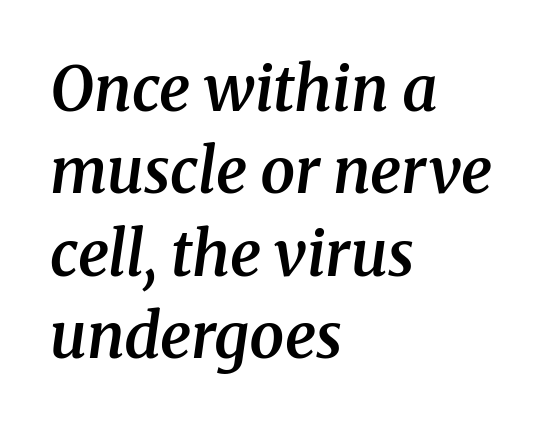
This rendering features lettering with no underline. Does the leading feel generous? No, just average. Does the copy run flush right? No — it runs flush left. The typeface chosen for these lines features serifs. The face used here is proportionally spaced, like ordinary book or web type.
